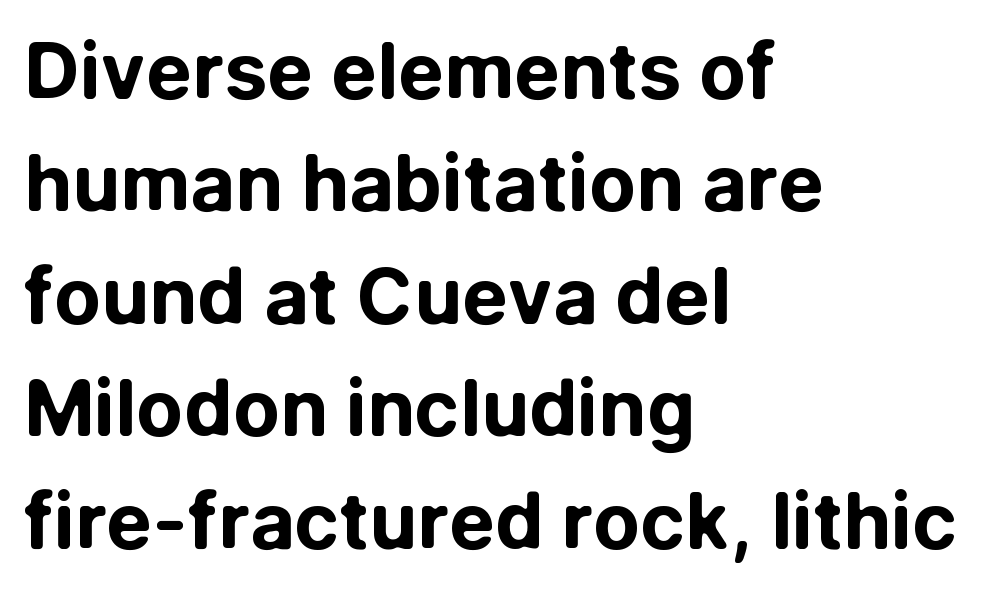
{"serif": "no", "italic": "no", "bold": "yes", "weight": "bold", "width": "normal", "stroke_contrast": "low", "x_height": "medium", "monospaced": "no", "underline": "no", "align": "left", "line_spacing": "normal", "line_spacing_ratio": 1.46, "letter_spacing": "normal", "letter_spacing_em": 0.0, "glyph_px": 77}
